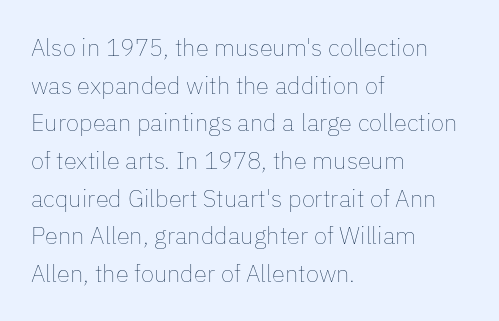
The setting favours the left margin, as ordinary paragraphs usually do. The face looks like a standard text weight, possibly lighter. Each row of text sits above clean, open space. Posture: straight, roman, zero tilt.
